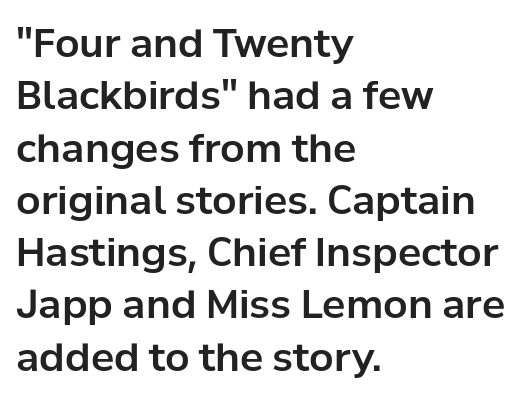
The letters stand upright; this is a roman face. Look at the tracking — it's just the regular setting, nothing added. Unmarked baselines from the first word to the last. The paragraph shown leans on its left margin.
